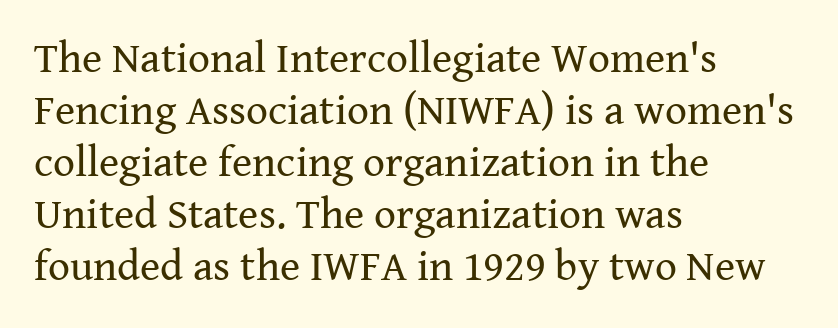
{"serif": "yes", "italic": "no", "bold": "no", "weight": "regular", "width": "normal", "stroke_contrast": "medium", "x_height": "medium", "monospaced": "no", "underline": "no", "align": "left", "line_spacing_ratio": 1.21, "letter_spacing": "normal", "letter_spacing_em": 0.0, "glyph_px": 43}
